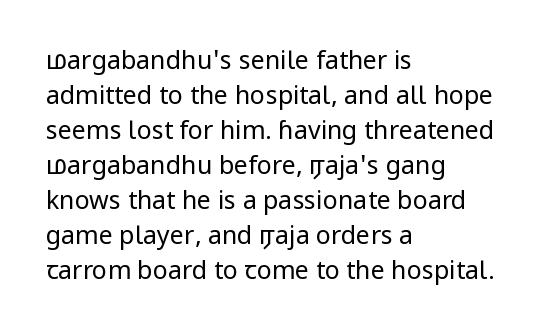
The image shows 25 px text type, upright; set left-aligned, normal line spacing (1.4x), normal letter spacing, not underlined.
